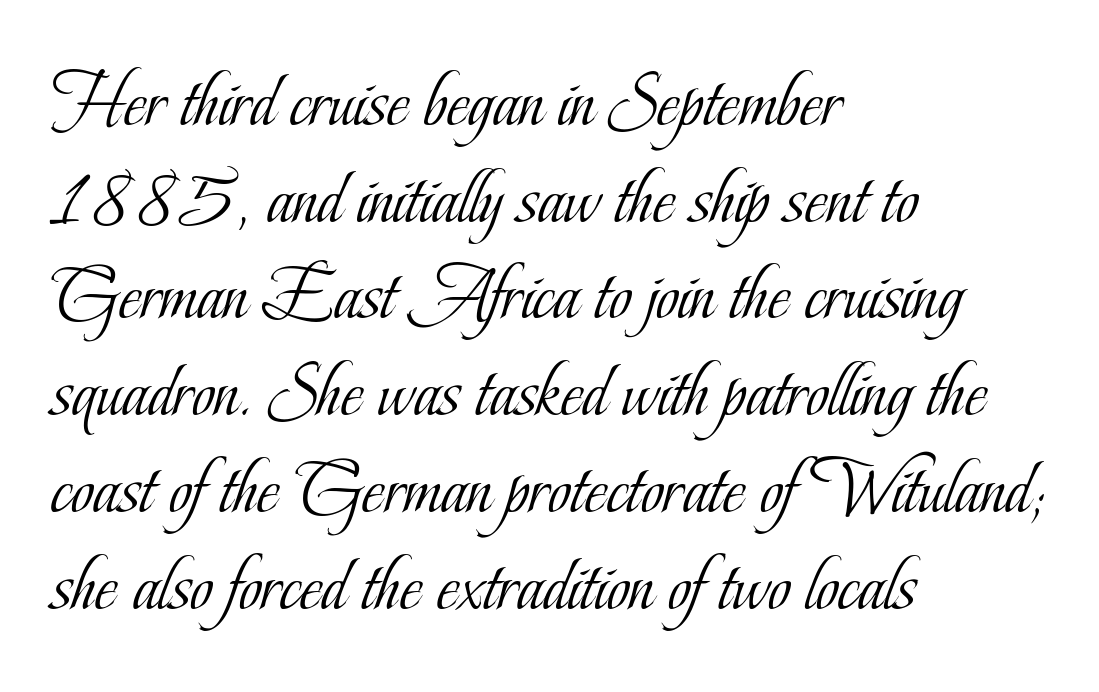
{"serif": "yes", "bold": "no", "weight": "light", "width": "condensed", "stroke_contrast": "low", "x_height": "small", "monospaced": "no", "underline": "no", "align": "left", "line_spacing_ratio": 1.24, "letter_spacing": "normal", "letter_spacing_em": 0.0, "glyph_px": 78}
